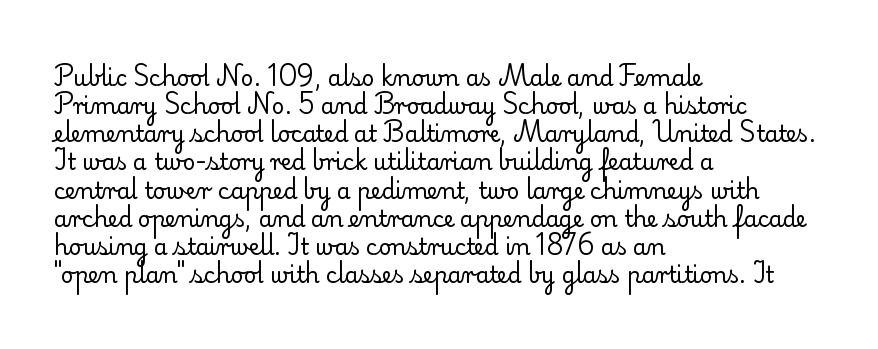
Q: Is the text bold? A: No.
Q: Is the text italic (slanted)? A: No, it is upright.
Q: Is the text underlined? A: No.
Q: How is the paragraph aligned? A: Left-aligned.
Q: Is the spacing between letters normal or unusually wide? A: Normal.
Q: Is the spacing between lines tight, normal or loose? A: Normal.
